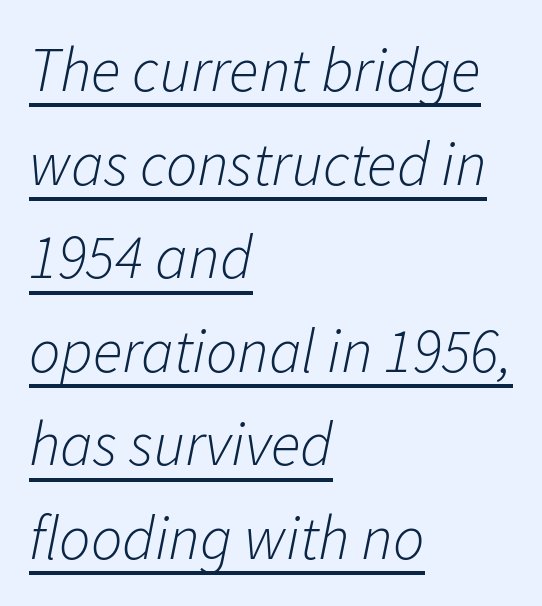
The image shows 62 px light type, italic (leaning right); set left-aligned, normal line spacing (1.51x), normal letter spacing, underlined; low stroke contrast and a medium x-height.
